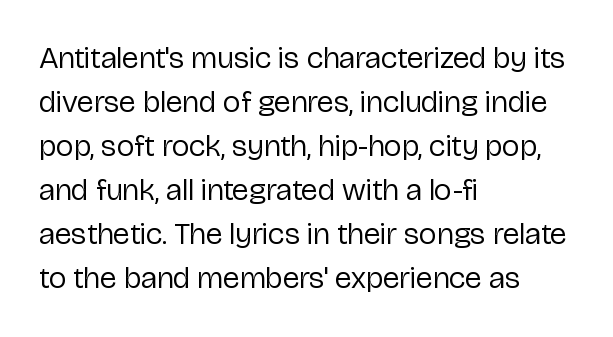
{"serif": "no", "italic": "no", "bold": "no", "weight": "regular", "width": "normal", "stroke_contrast": "low", "x_height": "medium", "monospaced": "no", "underline": "no", "align": "left", "line_spacing": "normal", "line_spacing_ratio": 1.42, "letter_spacing": "normal", "letter_spacing_em": 0.0, "glyph_px": 31}
